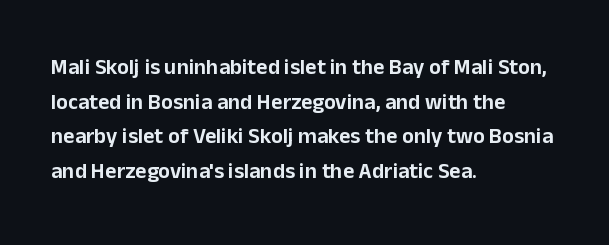
The setting favours the left margin, as ordinary paragraphs usually do. The letters stand straight up with perfectly vertical stems. Baseline-to-baseline distance is the conventional proportion of letter height. Beneath every word, the page is bare. Is the letter spacing exaggerated? No — it looks like the ordinary default.
